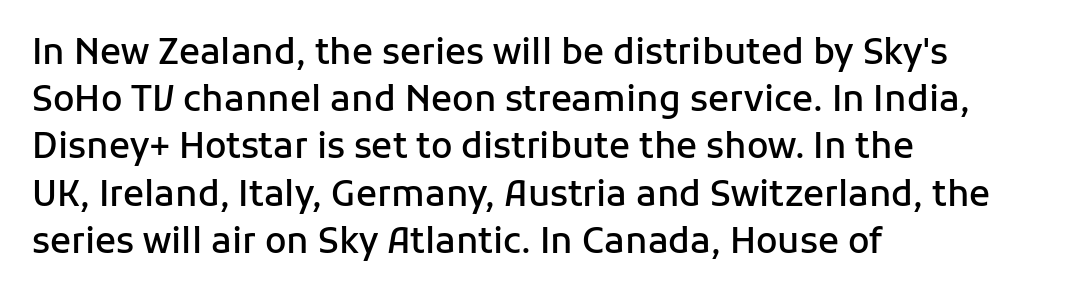
Q: Is the text bold? A: Semi-bold.
Q: Is the text italic (slanted)? A: No, it is upright.
Q: Is the typeface a serif or a sans-serif typeface? A: Sans-serif.
Q: Is the text underlined? A: No.
Q: How is the paragraph aligned? A: Left-aligned.
Q: Is the spacing between letters normal or unusually wide? A: Normal.
Q: Is the spacing between lines tight, normal or loose? A: Normal.
Q: Width (condensed, normal, or wide)? A: Normal.
Q: Stroke contrast? A: Low.
Q: x-height? A: Medium.
Q: Monospaced? A: No.
